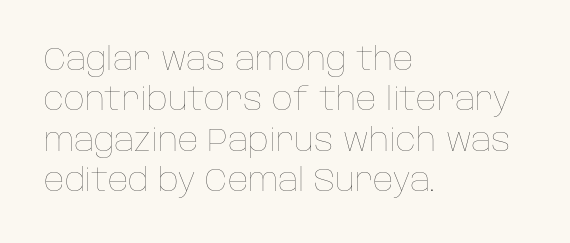
The image shows 32 px thin type, upright; set left-aligned, normal line spacing (1.26x), normal letter spacing, not underlined; low stroke contrast and a large x-height.
